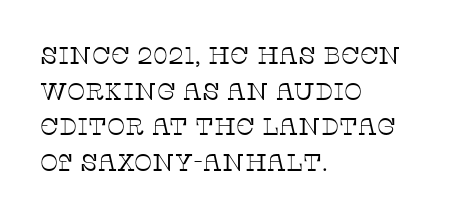
{"italic": "no", "bold": "no", "underline": "no", "align": "left", "line_spacing": "normal", "line_spacing_ratio": 1.48, "letter_spacing": "normal", "letter_spacing_em": 0.0, "glyph_px": 24}
